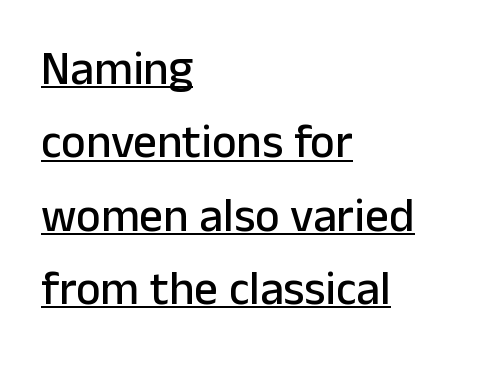
The image shows 47 px sans-serif type, upright; set left-aligned, normal line spacing (1.56x), normal letter spacing, underlined; low stroke contrast and a medium x-height.
